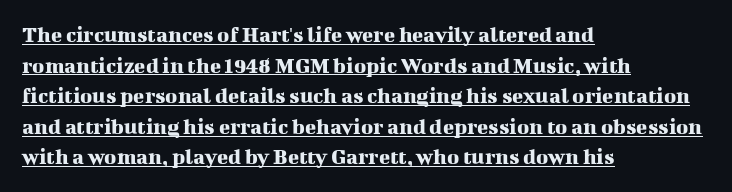
Q: Is the text italic (slanted)? A: No, it is upright.
Q: Is the text underlined? A: Yes.
Q: How is the paragraph aligned? A: Left-aligned.
Q: Is the spacing between letters normal or unusually wide? A: Normal.
Q: Is the spacing between lines tight, normal or loose? A: Normal.
